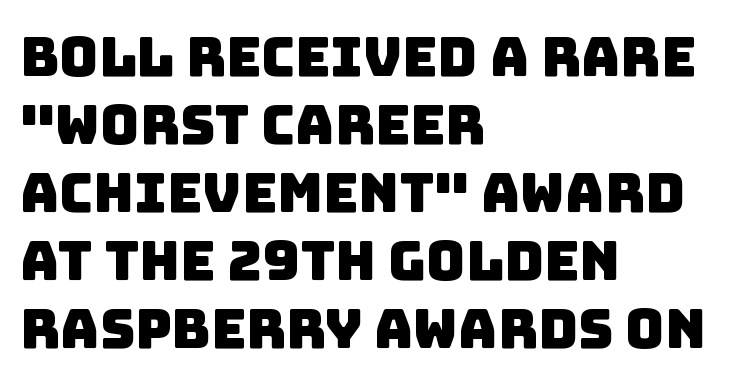
The passage is arranged the way most books set body copy — flush left. To sum up the face: it is a sans, with no serifs. The line texture is even and compact thanks to regular tracking. The lines sit at an ordinary, default distance from one another. The letters advance in unequal steps, a hallmark of proportional type. Anything drawn beneath the words? Only blank space.
